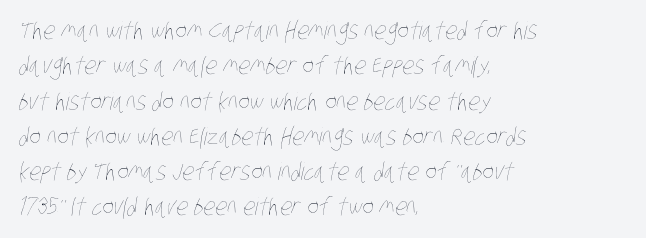
{"bold": "no", "underline": "no", "align": "left", "line_spacing": "normal", "line_spacing_ratio": 1.47, "letter_spacing": "normal", "letter_spacing_em": 0.0, "glyph_px": 24}
